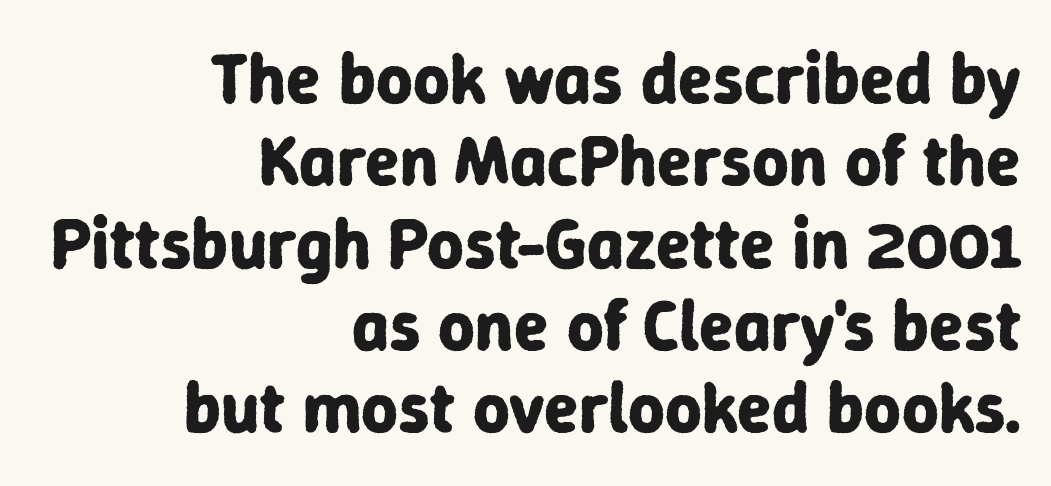
{"serif": "no", "italic": "no", "bold": "yes", "weight": "bold", "width": "normal", "stroke_contrast": "low", "x_height": "medium", "monospaced": "no", "underline": "no", "align": "right", "line_spacing_ratio": 1.16, "letter_spacing": "normal", "letter_spacing_em": 0.0, "glyph_px": 71}
